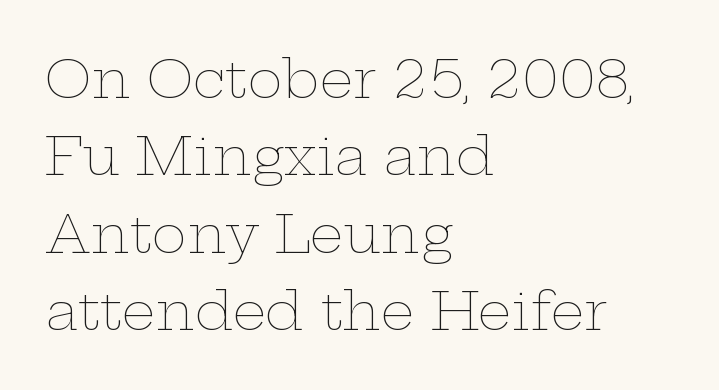
The image shows 53 px thin, wide type, upright; set left-aligned, normal line spacing (1.46x), normal letter spacing, not underlined; low stroke contrast and a medium x-height.
